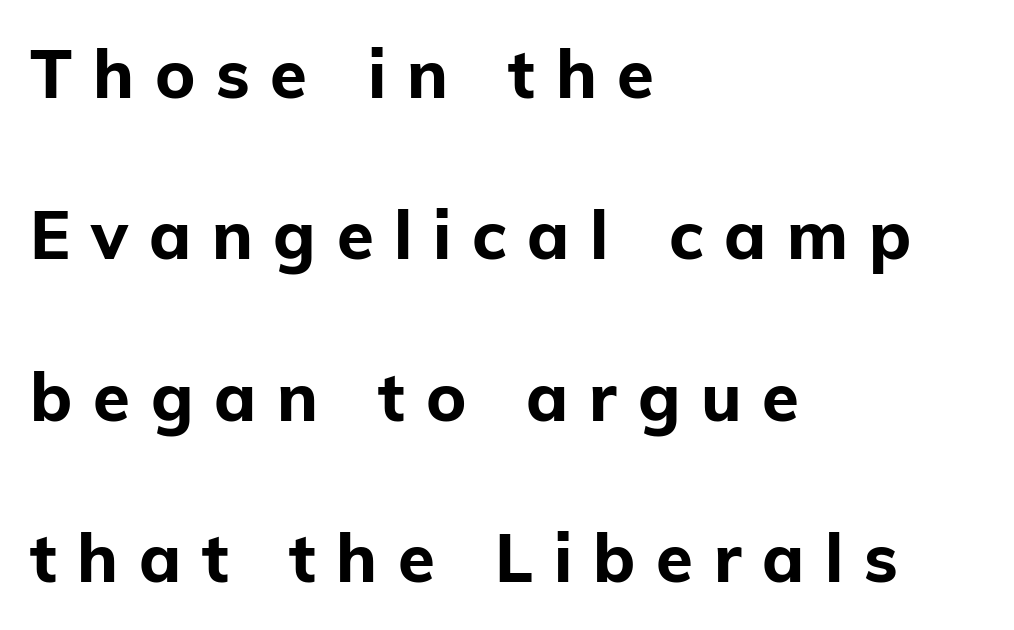
{"serif": "no", "italic": "no", "bold": "yes", "weight": "bold", "width": "normal", "stroke_contrast": "low", "x_height": "medium", "monospaced": "no", "underline": "no", "align": "left", "line_spacing": "loose", "line_spacing_ratio": 2.41, "letter_spacing": "wide", "letter_spacing_em": 0.31, "glyph_px": 67}
